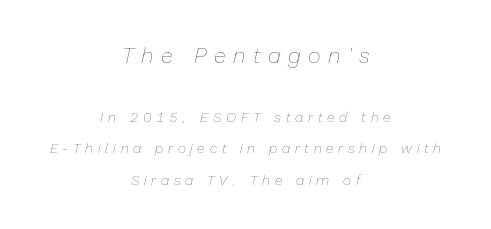
Q: Is the text bold? A: No.
Q: Is the text italic (slanted)? A: Yes, it leans right by about 13 degrees.
Q: Is the text underlined? A: No.
Q: How is the paragraph aligned? A: Centered.
Q: Is the spacing between letters normal or unusually wide? A: Unusually wide.
Q: Is the spacing between lines tight, normal or loose? A: Loose.
Q: Which block of text is set in a larger size, the first (top) or the second (bottom)? A: The first (top) one.
